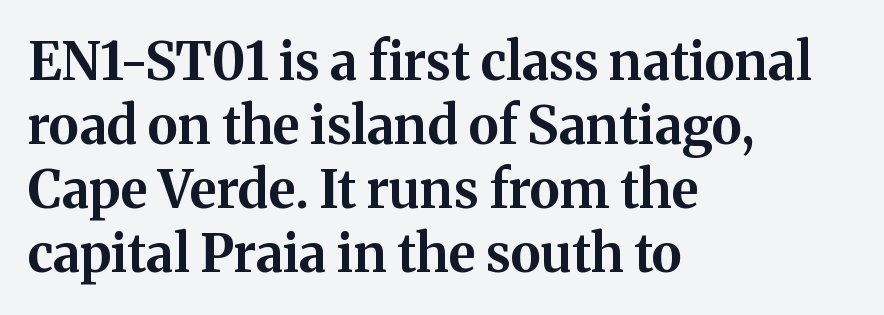
{"serif": "yes", "italic": "no", "bold": "yes", "weight": "bold", "width": "normal", "stroke_contrast": "medium", "x_height": "medium", "monospaced": "no", "underline": "no", "align": "left", "line_spacing_ratio": 1.23, "letter_spacing": "normal", "letter_spacing_em": 0.0, "glyph_px": 52}
